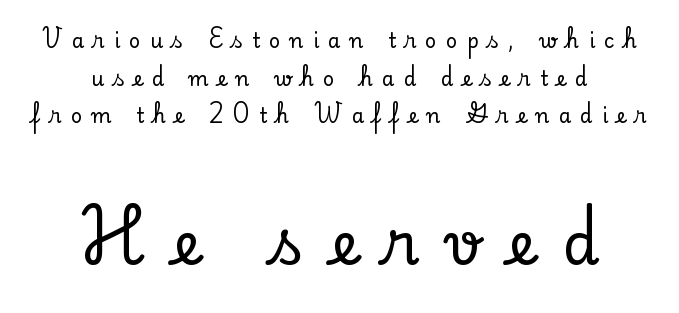
{"serif": "yes", "italic": "no", "width": "normal", "stroke_contrast": "low", "x_height": "small", "monospaced": "no", "underline": "no", "align": "center", "line_spacing_ratio": 1.88, "letter_spacing": "wide", "letter_spacing_em": 0.46, "larger_block": "second", "size_ratio": 2.95, "glyph_px": 59}
